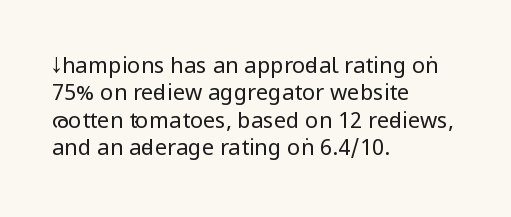
{"italic": "no", "bold": "no", "underline": "no", "align": "left", "line_spacing": "normal", "line_spacing_ratio": 1.25, "letter_spacing": "normal", "letter_spacing_em": 0.0, "glyph_px": 22}
